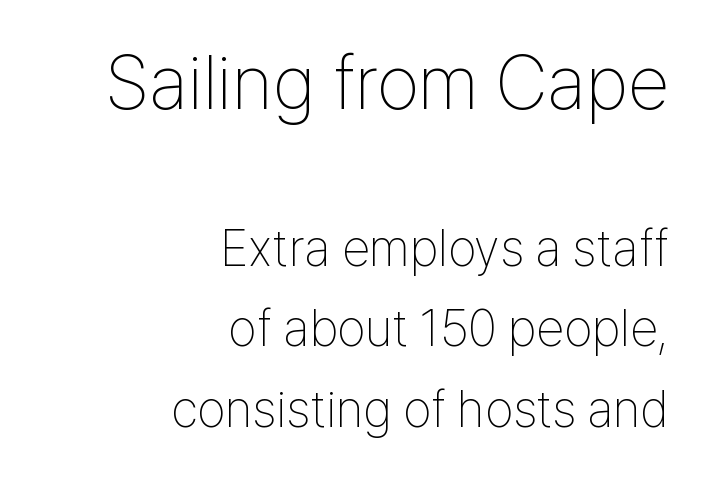
Q: Is the text bold? A: No.
Q: Is the text italic (slanted)? A: No, it is upright.
Q: Is the typeface a serif or a sans-serif typeface? A: Sans-serif.
Q: Is the text underlined? A: No.
Q: How is the paragraph aligned? A: Right-aligned.
Q: Is the spacing between letters normal or unusually wide? A: Normal.
Q: Is the spacing between lines tight, normal or loose? A: Normal.
Q: Which block of text is set in a larger size, the first (top) or the second (bottom)? A: The first (top) one.
Q: Width (condensed, normal, or wide)? A: Condensed.
Q: Stroke contrast? A: Low.
Q: x-height? A: Medium.
Q: Monospaced? A: No.
